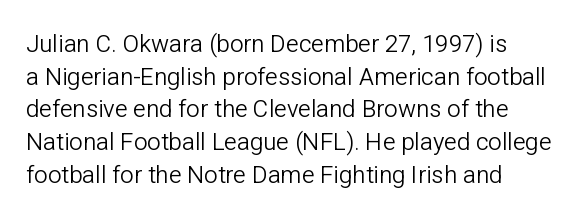
The image shows 24 px text type, upright; set normal line spacing (1.36x), normal letter spacing, not underlined.
